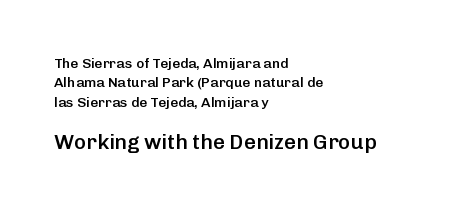
The image shows 21 px text type, upright; set left-aligned, normal line spacing (1.39x), normal letter spacing, not underlined; the second (bottom) block is 1.5x larger.
